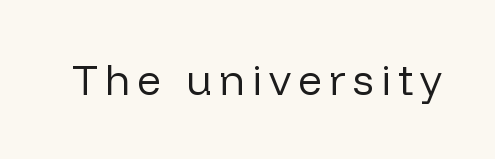
No italicization has been applied; the sample stays upright. Do the characters align in a grid? No, the font is proportional. Vertical stems look standard width or narrower in stroke. Has an underline been added? It has not. The rendering shows plain stroke endings on the letterforms — a sans-serif design.
